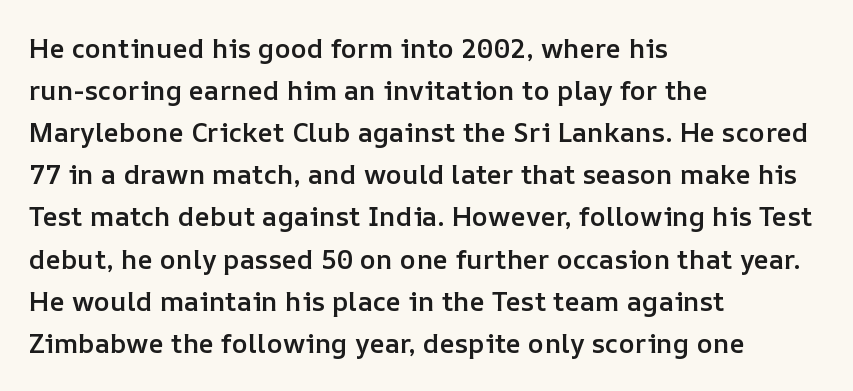
The image shows 27 px text type, upright; set left-aligned, normal line spacing (1.56x), normal letter spacing, not underlined.
